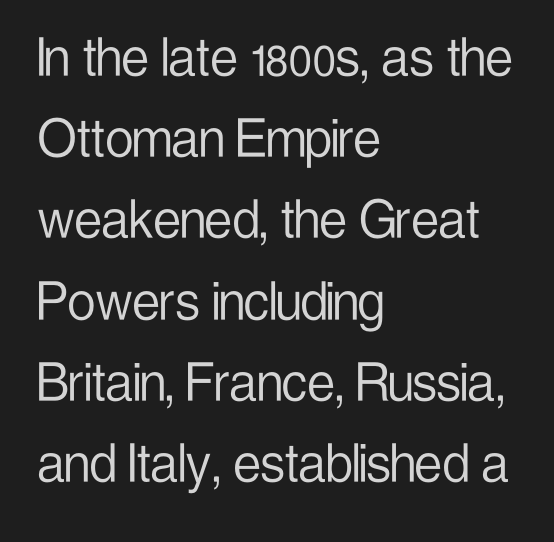
The image shows 62 px light, condensed sans-serif type, upright; set left-aligned, normal line spacing (1.31x), normal letter spacing, not underlined; low stroke contrast and a medium x-height.
